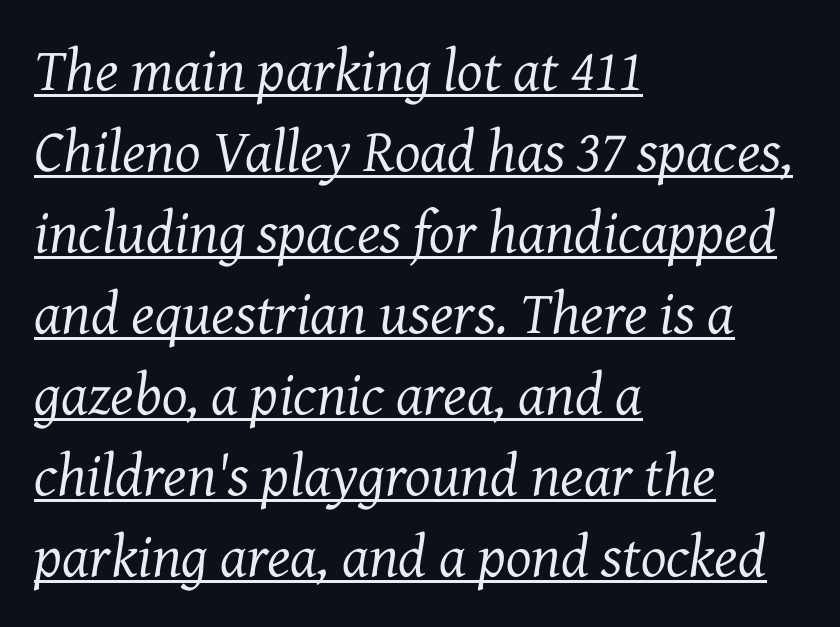
Q: Is the text bold? A: No.
Q: Is the text italic (slanted)? A: Yes, it leans right by about 7 degrees.
Q: Is the typeface a serif or a sans-serif typeface? A: Serif.
Q: Is the text underlined? A: Yes.
Q: How is the paragraph aligned? A: Left-aligned.
Q: Is the spacing between letters normal or unusually wide? A: Normal.
Q: Is the spacing between lines tight, normal or loose? A: Normal.
Q: Width (condensed, normal, or wide)? A: Normal.
Q: Stroke contrast? A: Medium.
Q: x-height? A: Medium.
Q: Monospaced? A: No.
